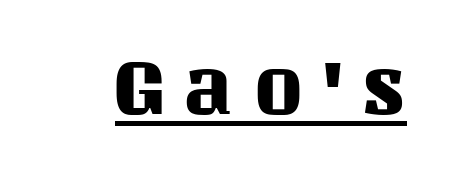
{"italic": "no", "width": "normal", "stroke_contrast": "medium", "x_height": "large", "monospaced": "no", "underline": "yes", "letter_spacing": "wide", "letter_spacing_em": 0.25, "glyph_px": 79}
